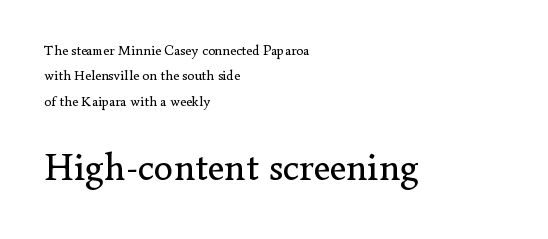
{"serif": "yes", "italic": "no", "bold": "no", "weight": "regular", "width": "normal", "stroke_contrast": "low", "x_height": "small", "monospaced": "no", "underline": "no", "align": "left", "line_spacing_ratio": 1.82, "letter_spacing": "normal", "letter_spacing_em": 0.0, "larger_block": "second", "size_ratio": 2.79, "glyph_px": 39}
